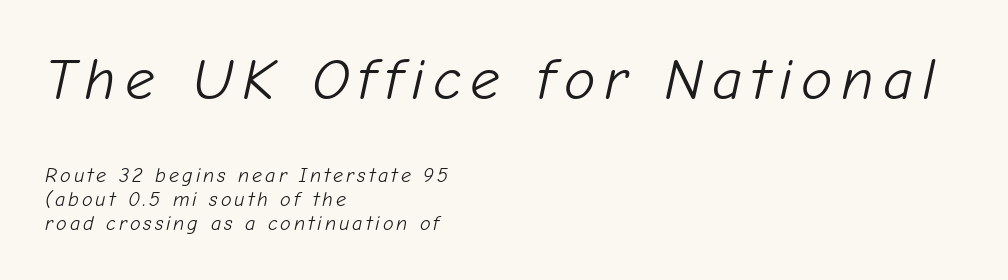
Is this a fixed-width face? No — the glyphs have proportional, varying widths. The specimen reads as italic at a glance. Does the copy run flush right? No — it runs flush left. Heft: none added — not bold. Scale decreases going downward across the two blocks. Descenders are the only things crossing below the line.
